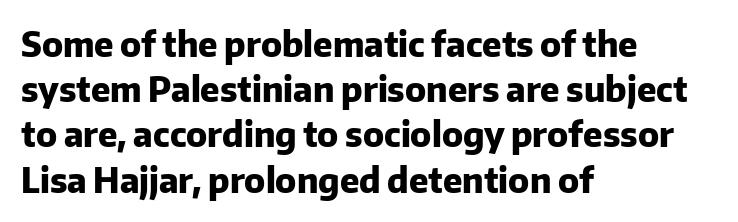
Varying glyph widths throughout — classic text-font behaviour. Do the letters lean? They stand straight. Does the copy run flush right? No — it runs flush left. The passage shown is typeset with a sans-serif family. Strong, thick strokes mark this as bold type. Each row of text sits above clean, open space.
